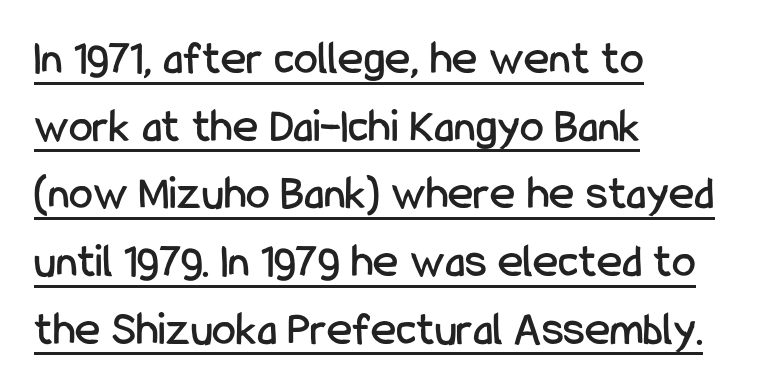
{"serif": "no", "italic": "no", "width": "condensed", "stroke_contrast": "low", "x_height": "medium", "monospaced": "no", "underline": "yes", "align": "left", "line_spacing": "normal", "line_spacing_ratio": 1.41, "letter_spacing": "normal", "letter_spacing_em": 0.0, "glyph_px": 48}
